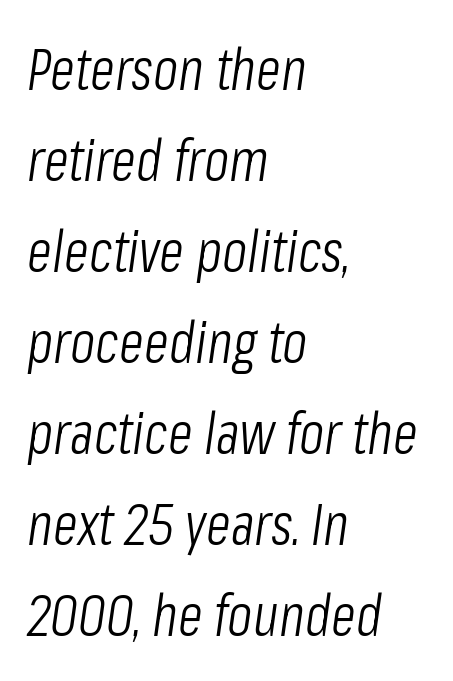
{"italic": "yes", "lean": "right", "slant_degrees": 8, "bold": "no", "weight": "light", "width": "condensed", "stroke_contrast": "low", "x_height": "medium", "monospaced": "no", "underline": "no", "align": "left", "line_spacing": "normal", "line_spacing_ratio": 1.57, "letter_spacing": "normal", "letter_spacing_em": 0.0, "glyph_px": 58}
